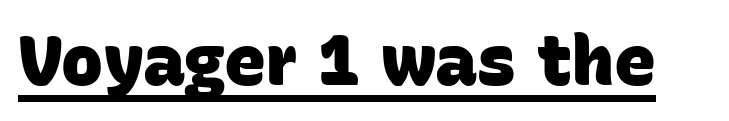
The image shows 70 px heavy sans-serif type; set normal letter spacing, underlined; low stroke contrast and a large x-height.
